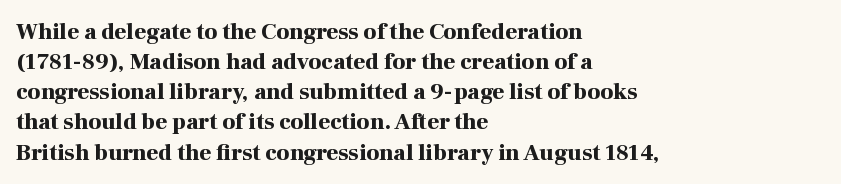
{"italic": "no", "bold": "yes", "underline": "no", "align": "left", "line_spacing": "normal", "line_spacing_ratio": 1.31, "letter_spacing": "normal", "letter_spacing_em": 0.0, "glyph_px": 23}
